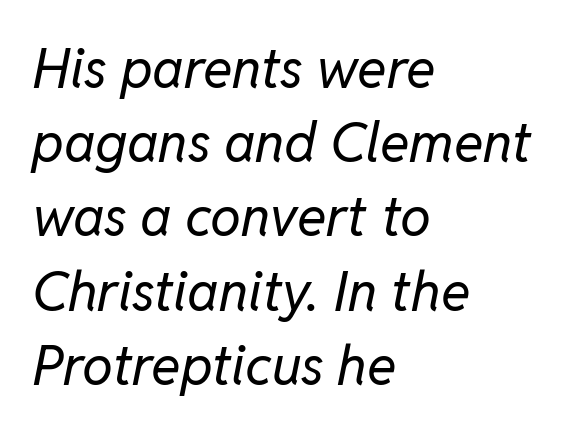
{"italic": "yes", "lean": "right", "slant_degrees": 11, "bold": "no", "weight": "regular", "width": "normal", "stroke_contrast": "low", "x_height": "medium", "monospaced": "no", "underline": "no", "align": "left", "line_spacing": "normal", "line_spacing_ratio": 1.35, "letter_spacing": "normal", "letter_spacing_em": 0.0, "glyph_px": 55}
